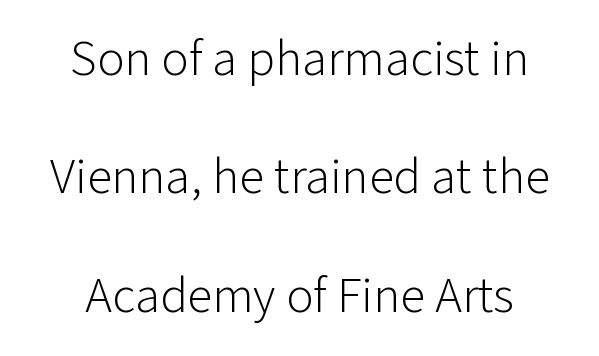
If you folded the block vertically in half, each line would mirror itself in length. Font category for this specimen: sans-serif. Tracking here is standard; glyphs follow each other at the usual distance. Stem width sits at or under what a default text font uses. Ordinary non-slanted type is in use. Letters rest on an invisible, unmarked baseline.
